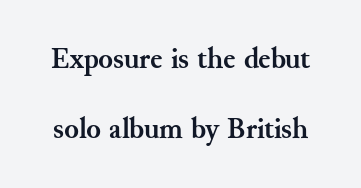
{"serif": "yes", "italic": "no", "bold": "yes", "weight": "semibold", "width": "normal", "stroke_contrast": "medium", "x_height": "small", "monospaced": "no", "underline": "no", "line_spacing": "loose", "line_spacing_ratio": 2.32, "letter_spacing": "normal", "letter_spacing_em": 0.0, "glyph_px": 30}
